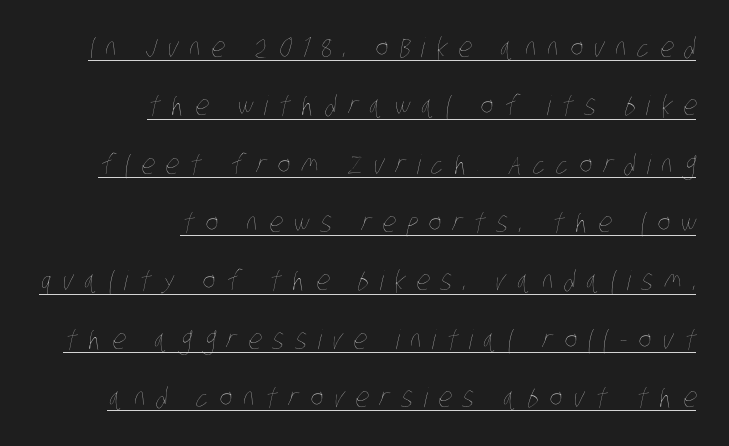
Counters stay open thanks to moderate or lighter strokes. Descenders here cross a horizontal rule under the line. The face used here is rendered with a markedly widened letterfit. Quick note: interline space is abundant. Does the copy run flush right? Yes — the right margin is perfectly even.
